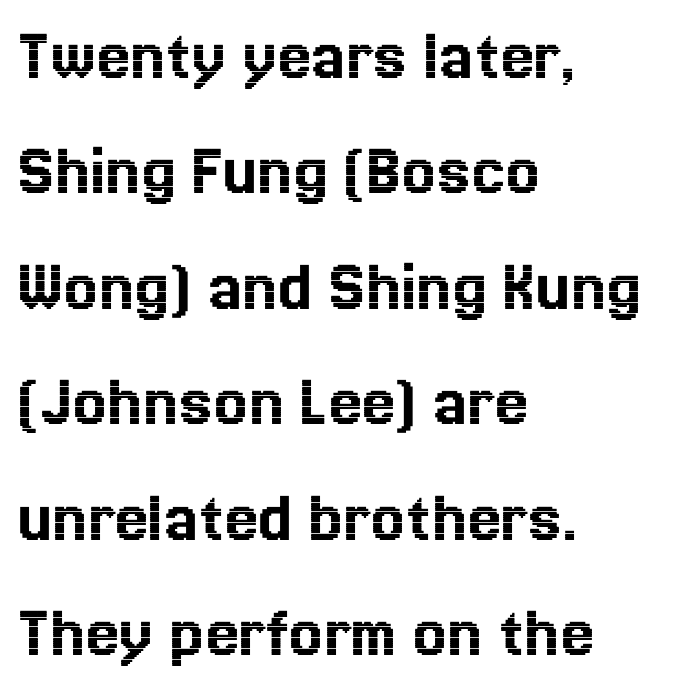
The image shows 75 px text type, upright; set left-aligned, normal line spacing (1.54x), normal letter spacing, not underlined; a medium x-height.
